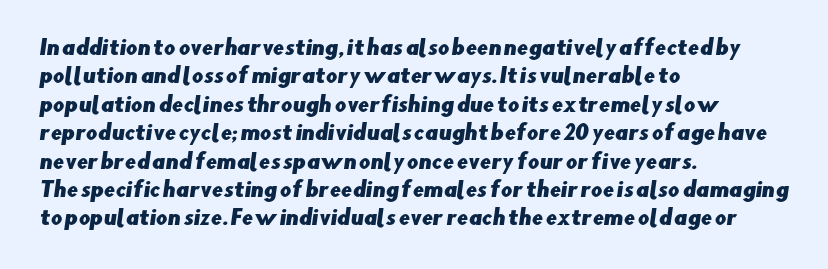
Q: Is the text underlined? A: No.
Q: How is the paragraph aligned? A: Left-aligned.
Q: Is the spacing between letters normal or unusually wide? A: Normal.
Q: Is the spacing between lines tight, normal or loose? A: Normal.
